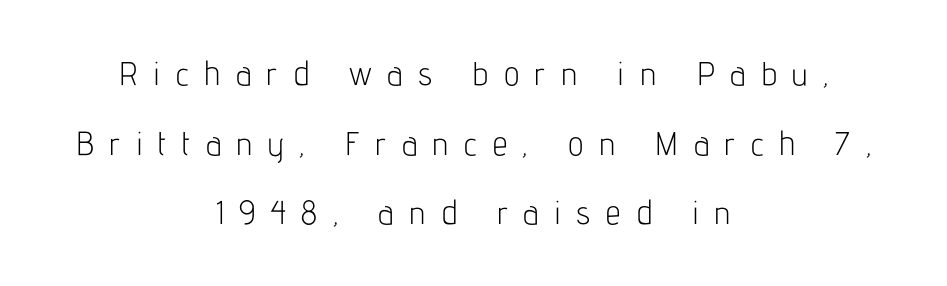
Heaviness? Minimal to ordinary, like unemphasized prose. Every character sits straight up, as roman type does. Think of a printed novel: that variable character pitch is what you see here. Glance below the letters and you will spot only blank space. To sum up the face: it is a sans, with no serifs. In terms of leading, this rendering errs on the spacious side.
